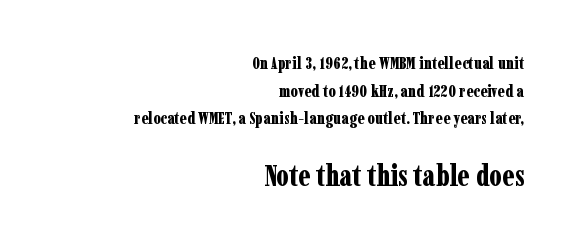
Q: Is the text bold? A: Yes.
Q: Is the text italic (slanted)? A: No, it is upright.
Q: Is the typeface a serif or a sans-serif typeface? A: Serif.
Q: Is the text underlined? A: No.
Q: How is the paragraph aligned? A: Right-aligned.
Q: Is the spacing between letters normal or unusually wide? A: Normal.
Q: Is the spacing between lines tight, normal or loose? A: Normal.
Q: Which block of text is set in a larger size, the first (top) or the second (bottom)? A: The second (bottom) one.
Q: Width (condensed, normal, or wide)? A: Condensed.
Q: Stroke contrast? A: Low.
Q: x-height? A: Medium.
Q: Monospaced? A: No.
